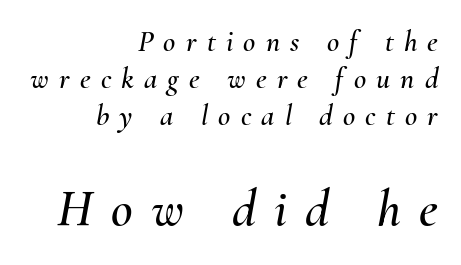
{"italic": "yes", "lean": "right", "slant_degrees": 10, "width": "normal", "stroke_contrast": "medium", "x_height": "small", "monospaced": "no", "underline": "no", "align": "right", "line_spacing_ratio": 1.23, "letter_spacing": "wide", "letter_spacing_em": 0.34, "larger_block": "second", "size_ratio": 1.77, "glyph_px": 53}
